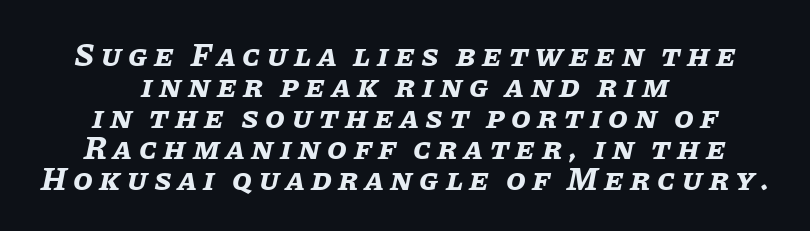
{"italic": "yes", "lean": "right", "slant_degrees": 11, "bold": "yes", "weight": "bold", "width": "normal", "stroke_contrast": "low", "x_height": "large", "monospaced": "no", "underline": "no", "align": "center", "line_spacing": "tight", "line_spacing_ratio": 0.97, "letter_spacing": "wide", "letter_spacing_em": 0.2, "glyph_px": 32}
